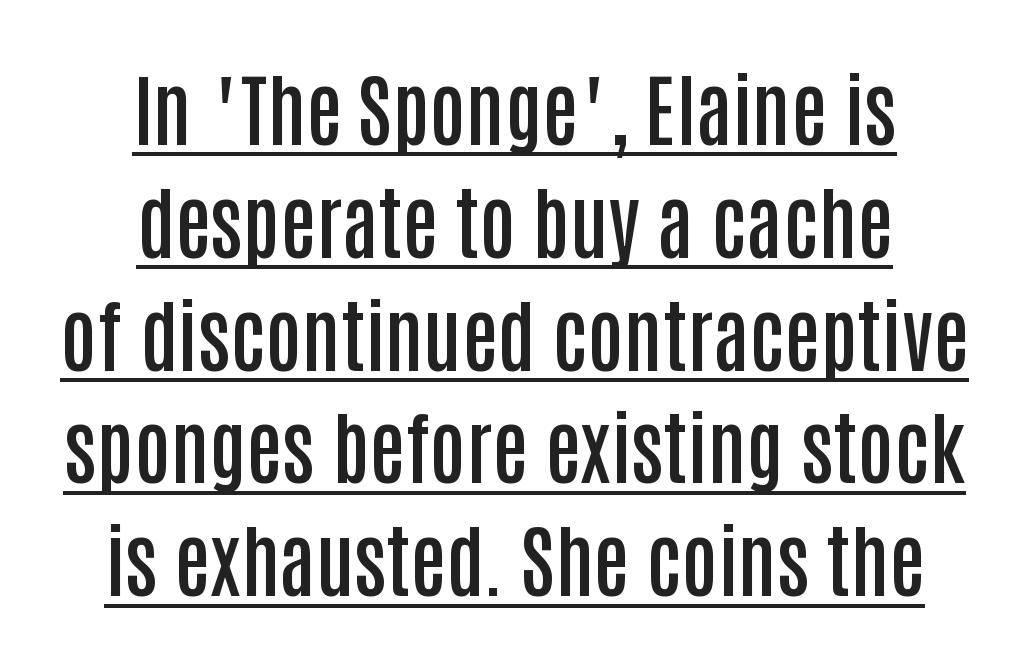
Is there any slant? The stems are plumb. A bit beefed up — I'd call it semibold rather than bold. Has an underline been added? It has. Alignment: centered.
